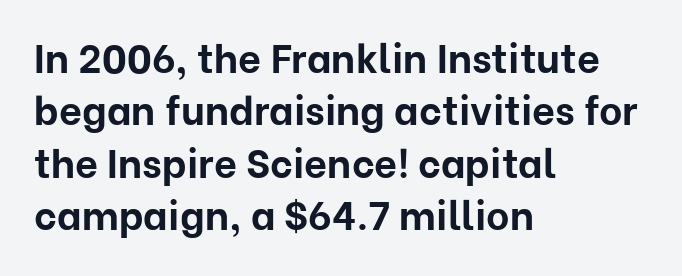
What kind of face is this? One without serifs — a sans. The strip under each line holds only bare page. The typesetter chose a ragged-right arrangement here. You could call the tracking neutral — neither tight nor loose. Ordinary non-slanted type is in use. Emphasis by weight is at full strength: bold.
